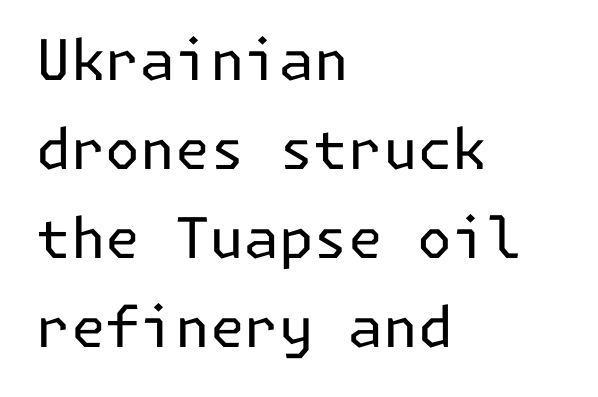
Line spacing here is normal. Letters rest on an invisible, unmarked baseline. Examine the stroke ends and you'll find no serifs. No letter is thick-stroked: the sample isn't bold. Left-aligned paragraph, ragged on the right. This rendering leaves character spacing at its baseline value.
